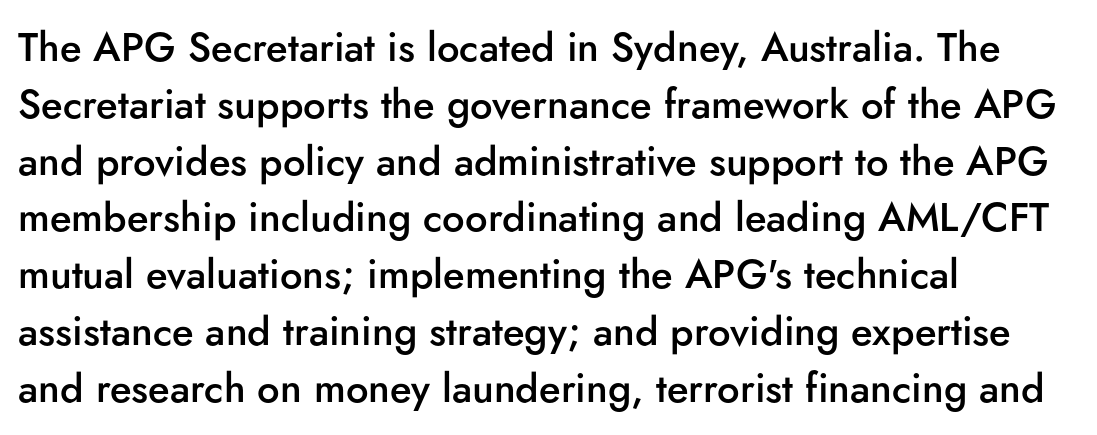
The characters look somewhat weighty, a semibold short of true bold. Classification — sans serif. The rendering uses a moderate line-height, typical for paragraphs. Plain, unruled lines of type. Horizontally, the lines are justified to the leading edge only. Nobody touched the tracking dial on this one.
